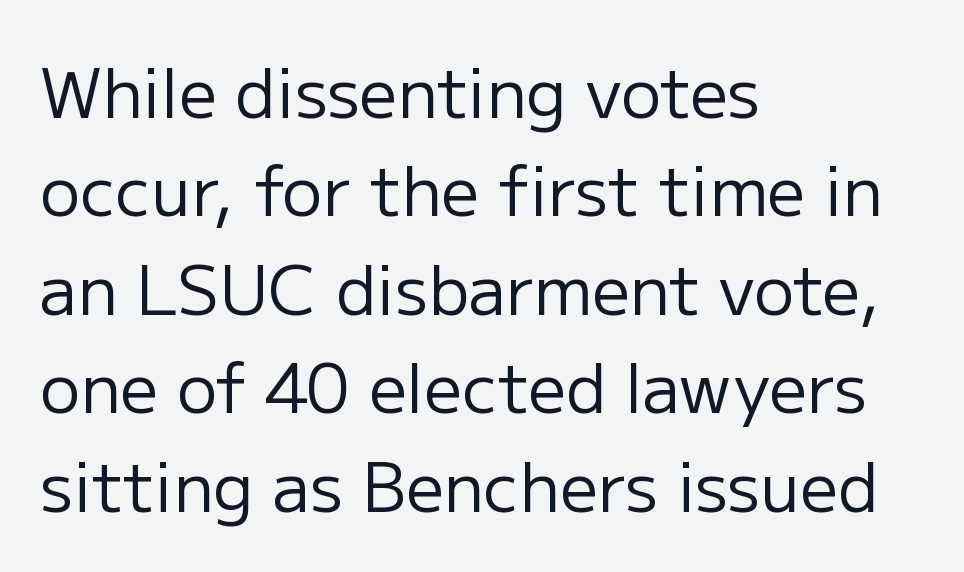
The image shows 67 px regular-weight sans-serif type, upright; set left-aligned, normal line spacing (1.47x), normal letter spacing, not underlined; low stroke contrast and a medium x-height.
